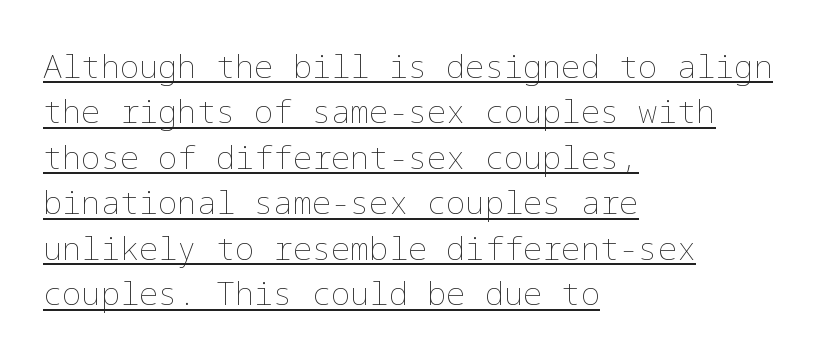
{"italic": "no", "bold": "no", "weight": "thin", "width": "normal", "stroke_contrast": "low", "x_height": "medium", "underline": "yes", "align": "left", "line_spacing": "normal", "line_spacing_ratio": 1.42, "letter_spacing": "normal", "letter_spacing_em": 0.0, "glyph_px": 32}
